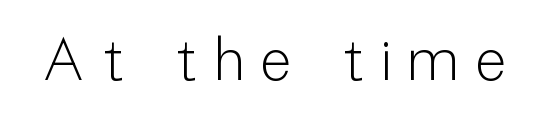
Q: Is the text bold? A: No.
Q: Is the text italic (slanted)? A: No, it is upright.
Q: Is the typeface a serif or a sans-serif typeface? A: Sans-serif.
Q: Is the text underlined? A: No.
Q: Is the spacing between letters normal or unusually wide? A: Unusually wide.
Q: Width (condensed, normal, or wide)? A: Condensed.
Q: Stroke contrast? A: Low.
Q: x-height? A: Medium.
Q: Monospaced? A: No.
